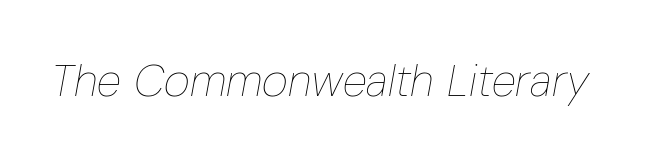
The typeface has the unassuming heft of standard copy or less. The area under the type is left untouched. Nobody touched the tracking dial on this one. The glyphs look as if they've been sheared to an angle.
